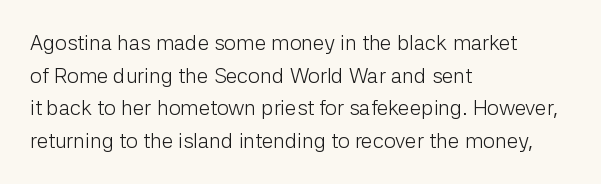
{"italic": "no", "bold": "no", "underline": "no", "align": "left", "line_spacing": "normal", "line_spacing_ratio": 1.55, "letter_spacing": "normal", "letter_spacing_em": 0.0, "glyph_px": 21}
